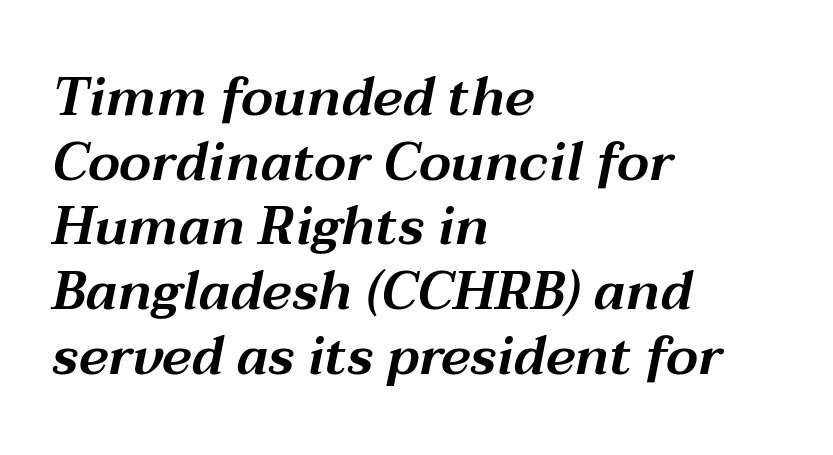
The image shows 53 px wide type, italic (leaning right); set left-aligned, line spacing 1.22x, normal letter spacing, not underlined; medium stroke contrast and a medium x-height.
